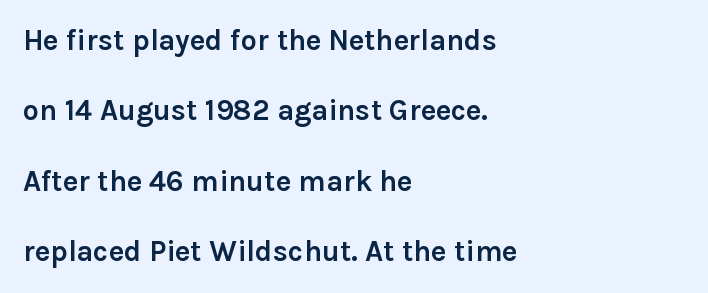
The image shows 29 px semibold sans-serif type, upright; set left-aligned, loose line spacing (2.43x), normal letter spacing, not underlined; a medium x-height.
